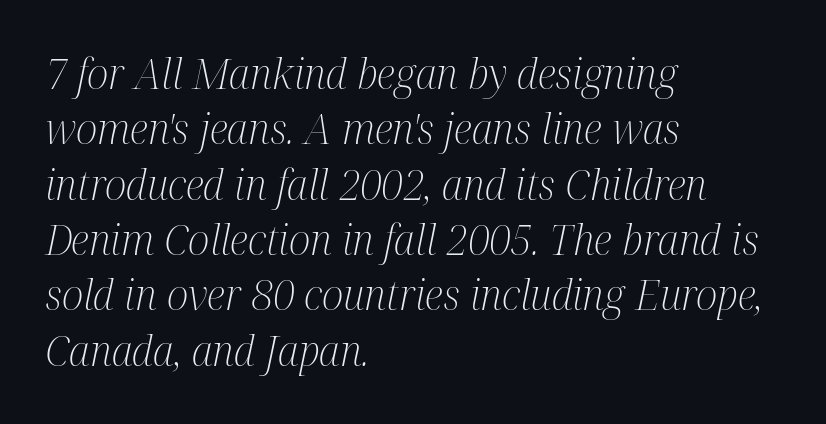
Normally led — the rows are evenly, conventionally spaced. Tall strokes in this sample are angled rather than plumb. Spacing between characters is what you'd get straight out of the box. Varying glyph widths throughout — classic text-font behaviour. Each stroke keeps to a modest, everyday thickness or less.
